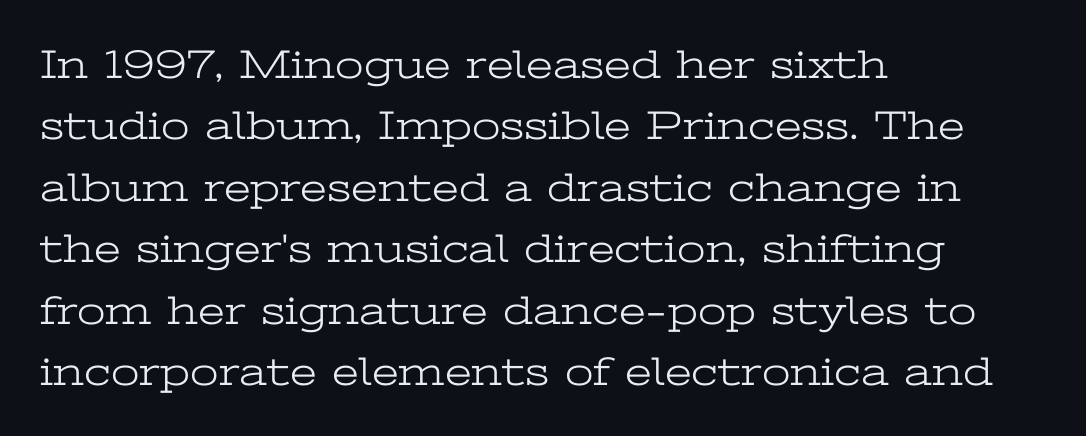
{"serif": "yes", "italic": "no", "bold": "no", "weight": "light", "width": "wide", "stroke_contrast": "low", "x_height": "medium", "monospaced": "no", "underline": "no", "align": "left", "line_spacing": "normal", "line_spacing_ratio": 1.5, "letter_spacing": "normal", "letter_spacing_em": 0.0, "glyph_px": 41}
